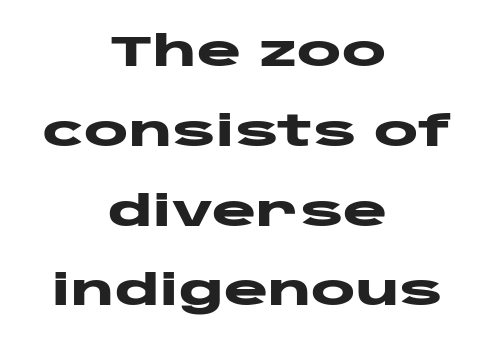
{"serif": "no", "italic": "no", "bold": "yes", "weight": "heavy", "width": "wide", "stroke_contrast": "low", "x_height": "large", "monospaced": "no", "underline": "no", "align": "center", "line_spacing": "loose", "line_spacing_ratio": 1.9, "letter_spacing": "normal", "letter_spacing_em": 0.0, "glyph_px": 42}
